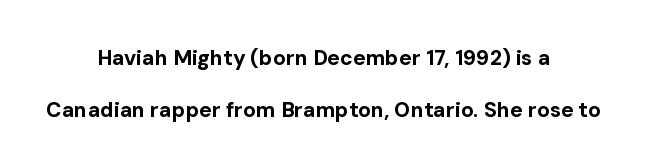
Q: Is the text bold? A: Yes.
Q: Is the text italic (slanted)? A: No, it is upright.
Q: Is the text underlined? A: No.
Q: How is the paragraph aligned? A: Centered.
Q: Is the spacing between letters normal or unusually wide? A: Normal.
Q: Is the spacing between lines tight, normal or loose? A: Loose.
